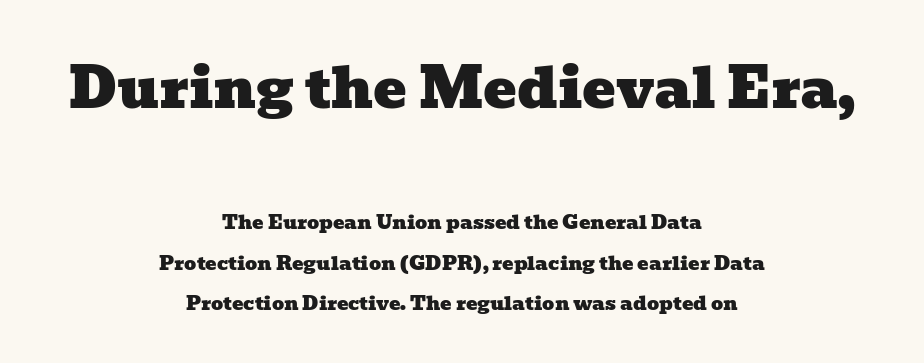
Spacing verdict: proportional, widths tailored to each character. Check under the words: just untouched page. This layout puts the oversized block above and the modest block below. You could fit nearly another row in the gap between these rows. Letter spacing: default. The glyphs in this specimen are seriffed.
